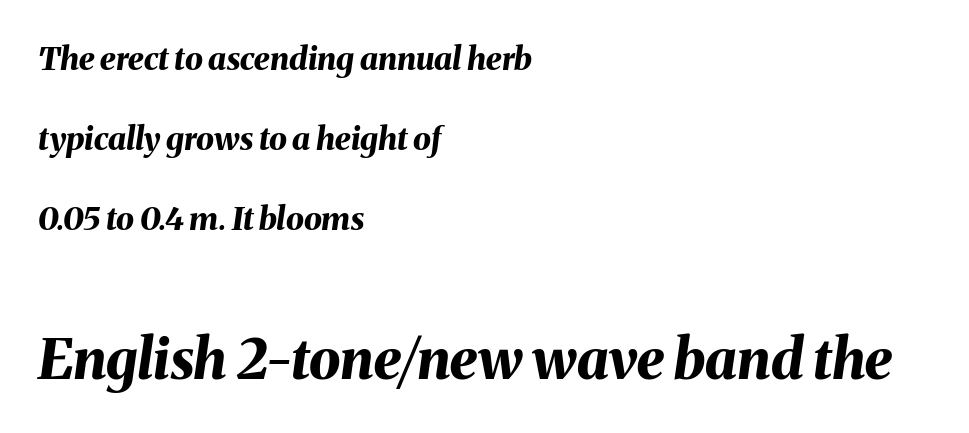
{"italic": "yes", "lean": "right", "slant_degrees": 8, "bold": "yes", "weight": "bold", "width": "normal", "stroke_contrast": "medium", "x_height": "medium", "monospaced": "no", "underline": "no", "align": "left", "line_spacing": "loose", "line_spacing_ratio": 2.5, "letter_spacing": "normal", "letter_spacing_em": 0.0, "larger_block": "second", "size_ratio": 1.75, "glyph_px": 56}
